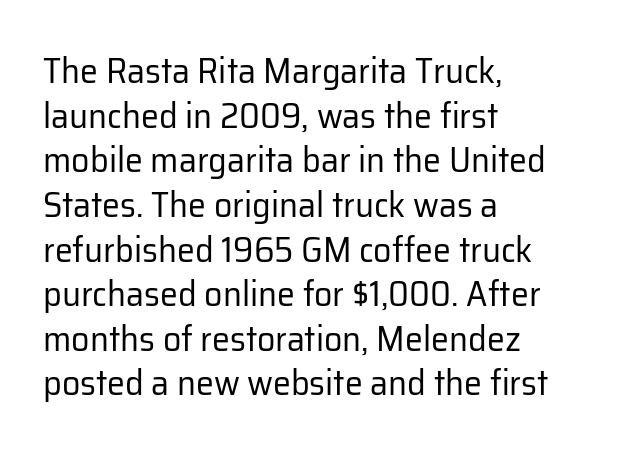
{"serif": "no", "italic": "no", "bold": "no", "weight": "regular", "width": "normal", "stroke_contrast": "low", "x_height": "medium", "monospaced": "no", "underline": "no", "align": "left", "line_spacing_ratio": 1.24, "letter_spacing": "normal", "letter_spacing_em": 0.0, "glyph_px": 36}
